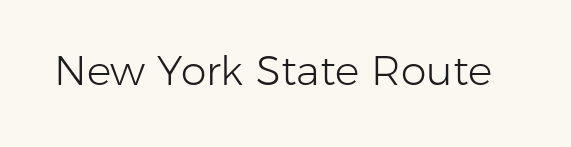
Q: Is the text bold? A: No.
Q: Is the text italic (slanted)? A: No, it is upright.
Q: Is the typeface a serif or a sans-serif typeface? A: Sans-serif.
Q: Is the text underlined? A: No.
Q: Is the spacing between letters normal or unusually wide? A: Normal.
Q: Width (condensed, normal, or wide)? A: Normal.
Q: Stroke contrast? A: Low.
Q: x-height? A: Medium.
Q: Monospaced? A: No.
